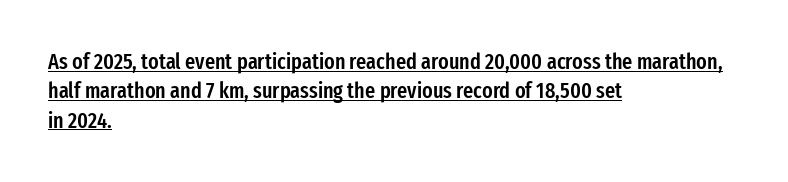
Tracking value appears to be zero — textbook default spacing. The letters stand straight up with perfectly vertical stems. Set as a demibold, roughly 600 on the weight scale. The words here are underlined.
